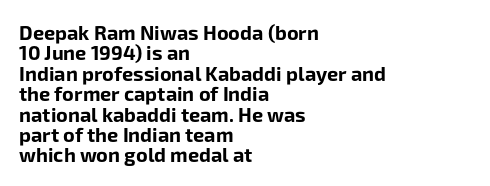
The text block is weighted toward the left margin, trailing off unevenly rightward. Each glyph is drawn with heavy, bold strokes. Short note: letters normally spaced. This block would grow much taller if given ordinary leading; it's compressed now.
